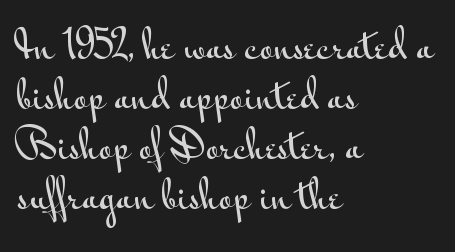
Q: Is the typeface a serif or a sans-serif typeface? A: Sans-serif.
Q: Is the text underlined? A: No.
Q: How is the paragraph aligned? A: Left-aligned.
Q: Is the spacing between letters normal or unusually wide? A: Normal.
Q: Is the spacing between lines tight, normal or loose? A: Normal.
Q: Width (condensed, normal, or wide)? A: Wide.
Q: Stroke contrast? A: Medium.
Q: x-height? A: Small.
Q: Monospaced? A: No.
